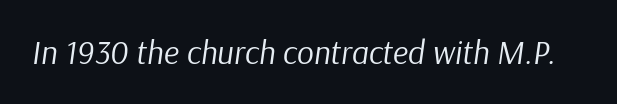
Q: Is the text bold? A: No.
Q: Is the text italic (slanted)? A: Yes, it leans right by about 9 degrees.
Q: Is the text underlined? A: No.
Q: Is the spacing between letters normal or unusually wide? A: Normal.
Q: Width (condensed, normal, or wide)? A: Normal.
Q: Stroke contrast? A: Low.
Q: x-height? A: Medium.
Q: Monospaced? A: No.
